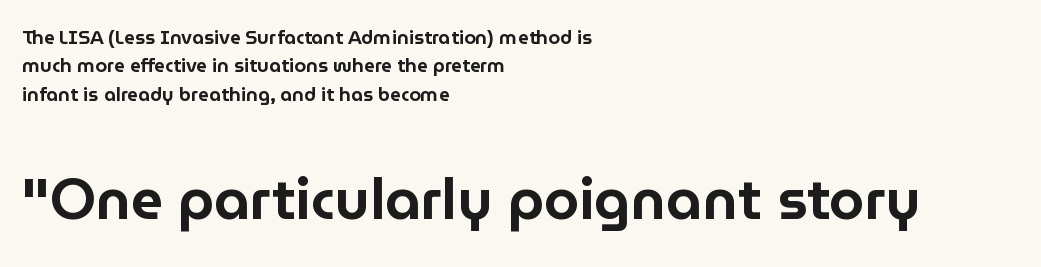
The image shows 57 px sans-serif type, upright; set left-aligned, normal line spacing (1.49x), normal letter spacing, not underlined; the second (bottom) block is 3.0x larger; low stroke contrast and a medium x-height.
